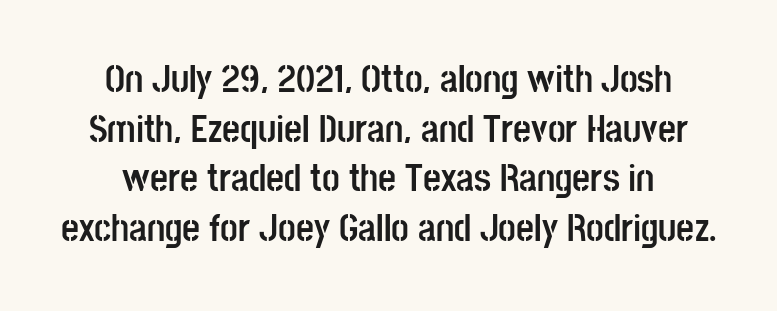
In terms of letterspacing, this is plain default setting. One-word summary of the alignment: center. What kind of face is this? One without serifs — a sans. Each glyph is drawn with heavy, bold strokes. Looks like regular typesetting: each glyph gets only the width it needs. Ordinary non-slanted type is in use.
